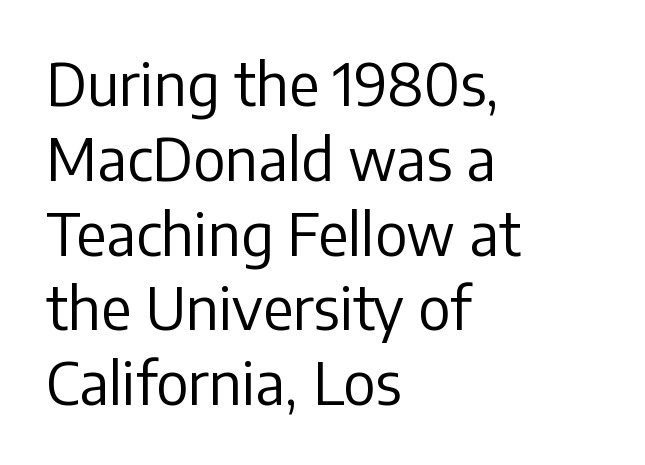
Here the glyphs are tracked normally, forming tight word shapes. The compositor pushed each line to the left boundary. To sum up the face: it is a sans, with no serifs. These lines were composed using upright roman letters.
